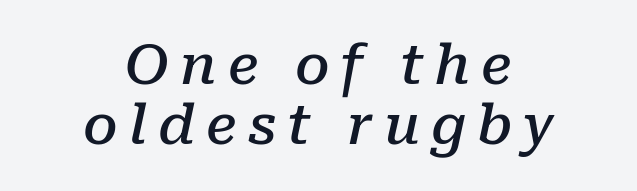
The image shows 55 px semibold serif type, italic (leaning right); set centered, tight line spacing (1.09x), unusually wide letter spacing (+0.2 em), not underlined; low stroke contrast and a medium x-height.
